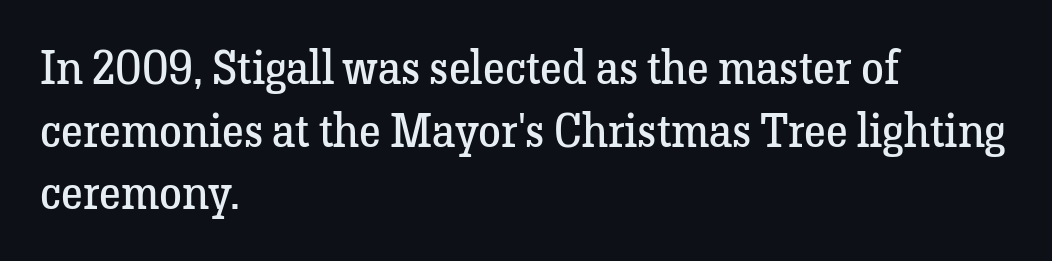
Q: Is the text bold? A: No.
Q: Is the text italic (slanted)? A: No, it is upright.
Q: Is the typeface a serif or a sans-serif typeface? A: Serif.
Q: Is the text underlined? A: No.
Q: How is the paragraph aligned? A: Left-aligned.
Q: Is the spacing between letters normal or unusually wide? A: Normal.
Q: Is the spacing between lines tight, normal or loose? A: Normal.
Q: Width (condensed, normal, or wide)? A: Normal.
Q: Stroke contrast? A: Low.
Q: x-height? A: Medium.
Q: Monospaced? A: No.
